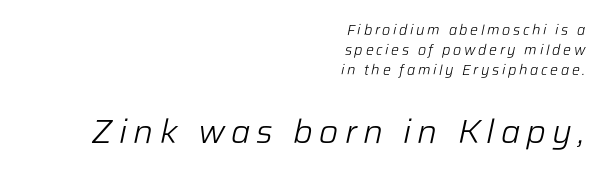
Q: Is the text bold? A: No.
Q: Is the text italic (slanted)? A: Yes, it leans right by about 12 degrees.
Q: Is the text underlined? A: No.
Q: How is the paragraph aligned? A: Right-aligned.
Q: Is the spacing between lines tight, normal or loose? A: Normal.
Q: Which block of text is set in a larger size, the first (top) or the second (bottom)? A: The second (bottom) one.
Q: Width (condensed, normal, or wide)? A: Normal.
Q: Stroke contrast? A: Low.
Q: x-height? A: Medium.
Q: Monospaced? A: No.
